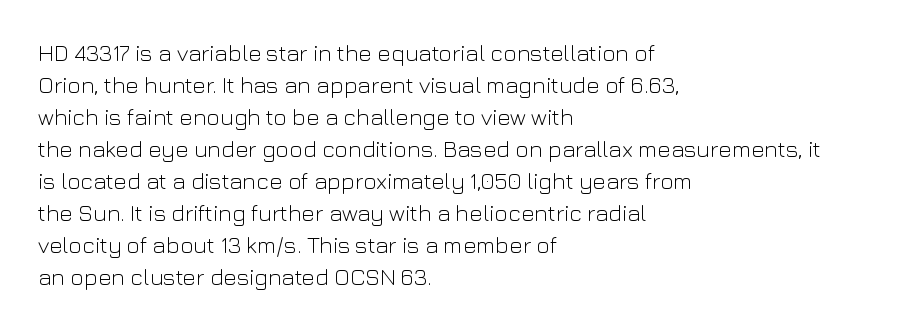
{"italic": "no", "bold": "no", "underline": "no", "align": "left", "line_spacing": "normal", "line_spacing_ratio": 1.39, "letter_spacing": "normal", "letter_spacing_em": 0.0, "glyph_px": 23}
